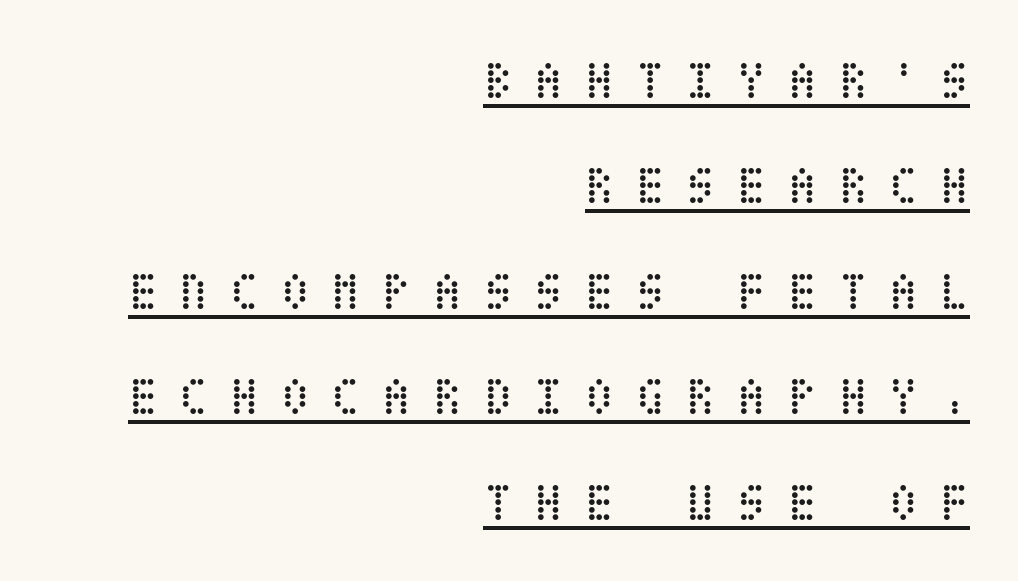
The rendering anchors every line to the right-hand side. The letters stand upright; this is a roman face. Regarding leading, the lines here are spaced well apart. This rendering features underlined lettering. This reads as an unemphasized weight, regular at the heaviest.
